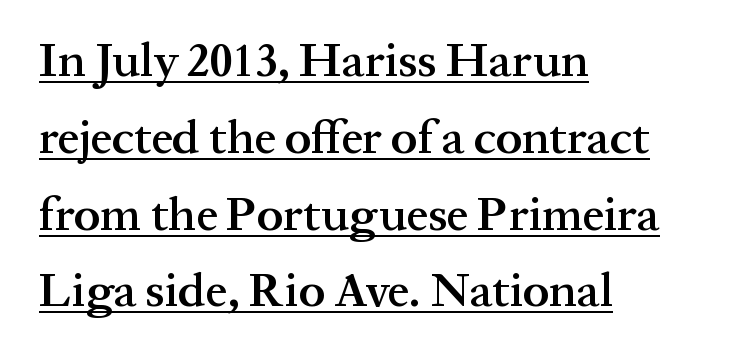
Q: Is the text bold? A: Semi-bold.
Q: Is the text italic (slanted)? A: No, it is upright.
Q: Is the typeface a serif or a sans-serif typeface? A: Serif.
Q: Is the text underlined? A: Yes.
Q: How is the paragraph aligned? A: Left-aligned.
Q: Is the spacing between letters normal or unusually wide? A: Normal.
Q: Is the spacing between lines tight, normal or loose? A: Normal.
Q: Width (condensed, normal, or wide)? A: Normal.
Q: Stroke contrast? A: Medium.
Q: x-height? A: Medium.
Q: Monospaced? A: No.
